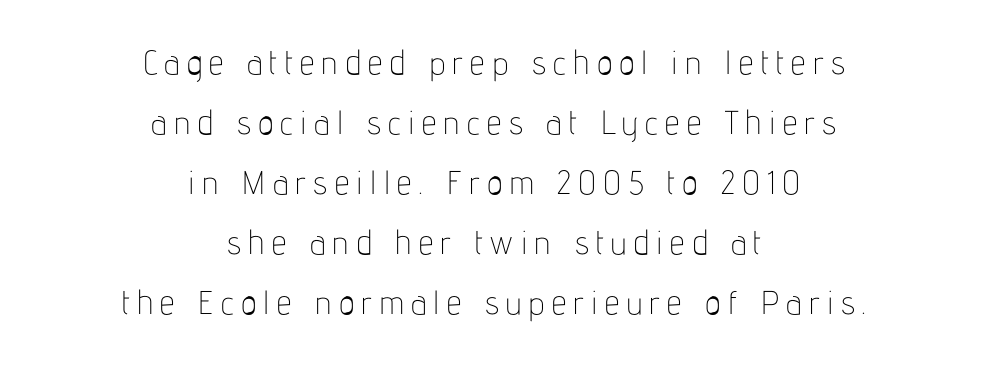
Lines of text with bare space underneath. The lines are quadded center. You could only call the tracking loose — the letters float apart. This is the regular roman posture of the typeface.
